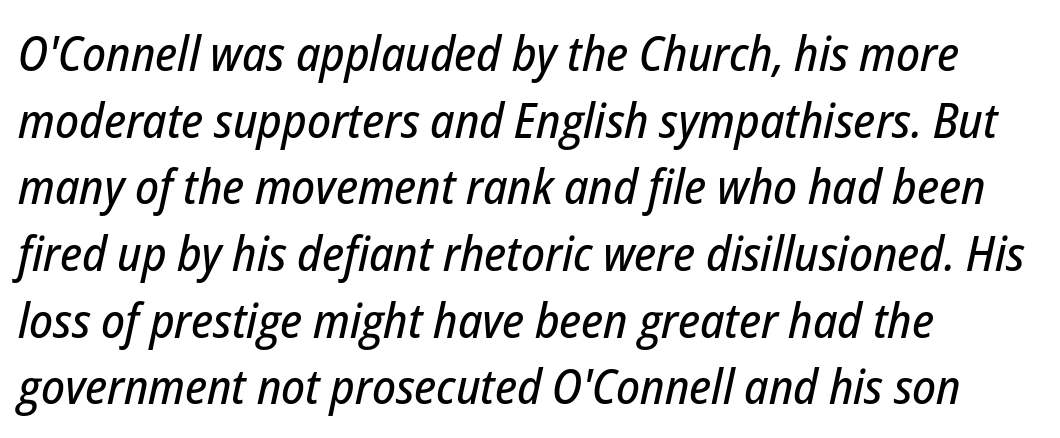
{"italic": "yes", "lean": "right", "slant_degrees": 12, "width": "condensed", "stroke_contrast": "low", "x_height": "medium", "monospaced": "no", "underline": "no", "align": "left", "line_spacing": "normal", "line_spacing_ratio": 1.36, "letter_spacing": "normal", "letter_spacing_em": 0.0, "glyph_px": 49}
